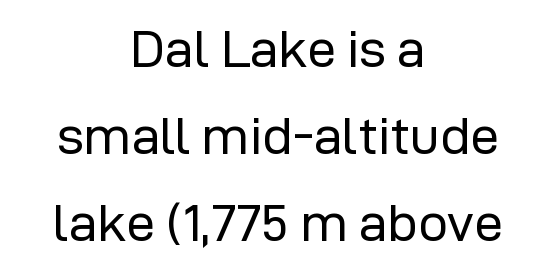
Q: Is the text bold? A: No.
Q: Is the text italic (slanted)? A: No, it is upright.
Q: Is the typeface a serif or a sans-serif typeface? A: Sans-serif.
Q: Is the text underlined? A: No.
Q: How is the paragraph aligned? A: Centered.
Q: Is the spacing between letters normal or unusually wide? A: Normal.
Q: Is the spacing between lines tight, normal or loose? A: Normal.
Q: Width (condensed, normal, or wide)? A: Normal.
Q: Stroke contrast? A: Low.
Q: x-height? A: Medium.
Q: Monospaced? A: No.
